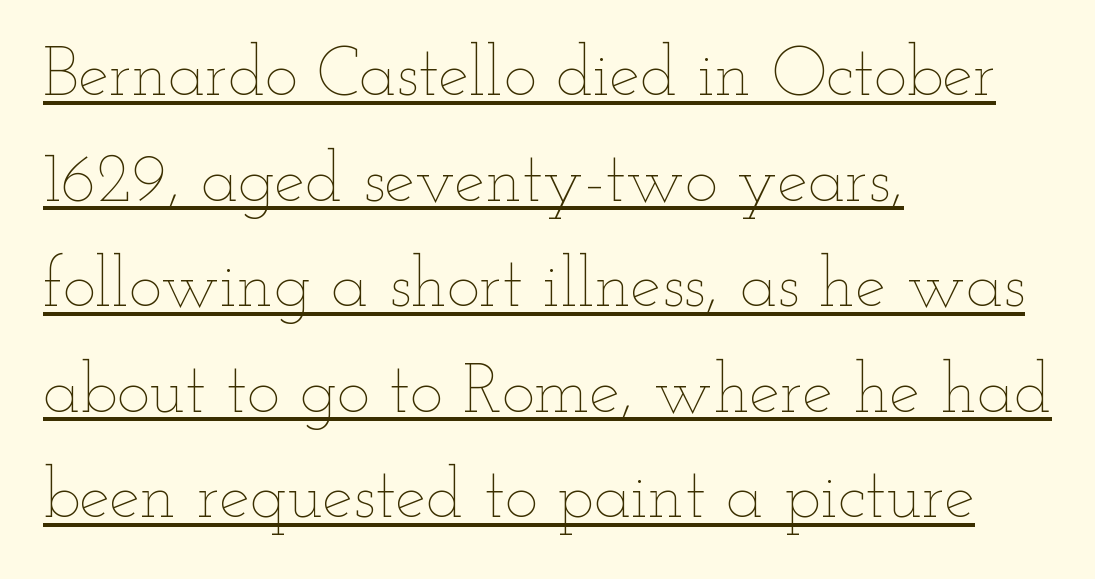
The image shows 69 px thin, wide type, upright; set left-aligned, normal line spacing (1.53x), normal letter spacing, underlined; low stroke contrast and a small x-height.
